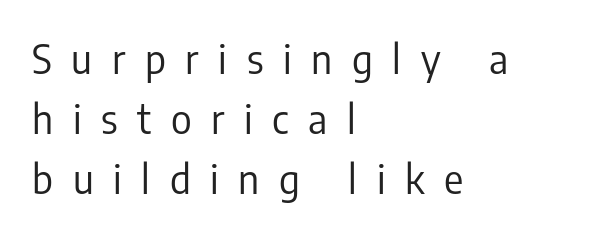
Q: Is the text bold? A: No.
Q: Is the text italic (slanted)? A: No, it is upright.
Q: Is the typeface a serif or a sans-serif typeface? A: Sans-serif.
Q: Is the text underlined? A: No.
Q: How is the paragraph aligned? A: Left-aligned.
Q: Is the spacing between letters normal or unusually wide? A: Unusually wide.
Q: Is the spacing between lines tight, normal or loose? A: Normal.
Q: Width (condensed, normal, or wide)? A: Condensed.
Q: Stroke contrast? A: Low.
Q: x-height? A: Medium.
Q: Monospaced? A: No.
